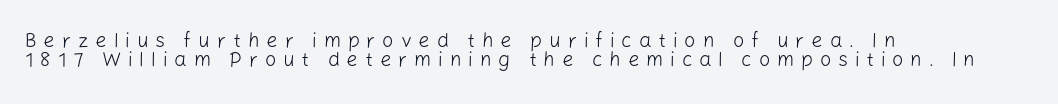
The image shows 20 px text type, upright; set left-aligned, tight line spacing (0.96x), unusually wide letter spacing (+0.34 em), not underlined.
